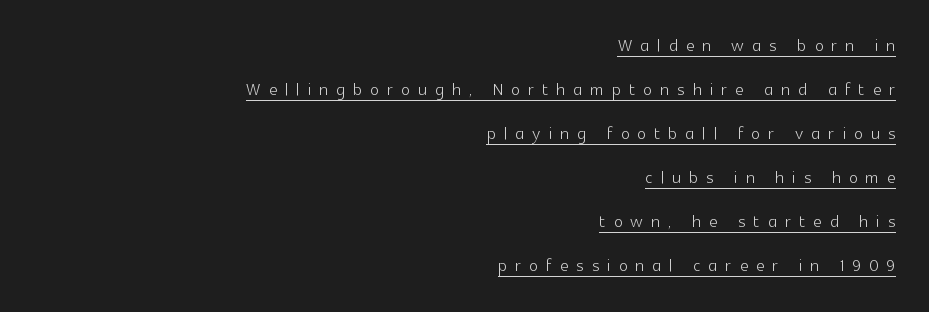
The image shows 23 px text type, upright; set right-aligned, loose line spacing (1.91x), unusually wide letter spacing (+0.36 em), underlined.
